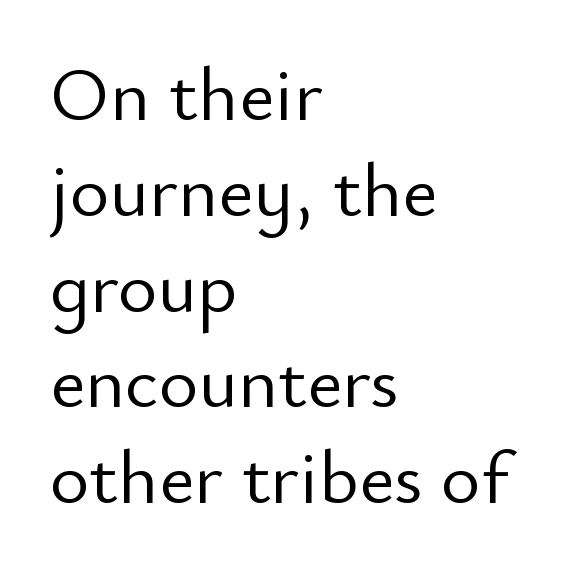
Q: Is the text bold? A: No.
Q: Is the text italic (slanted)? A: No, it is upright.
Q: Is the typeface a serif or a sans-serif typeface? A: Sans-serif.
Q: Is the text underlined? A: No.
Q: How is the paragraph aligned? A: Left-aligned.
Q: Is the spacing between letters normal or unusually wide? A: Normal.
Q: Is the spacing between lines tight, normal or loose? A: Normal.
Q: Width (condensed, normal, or wide)? A: Normal.
Q: Stroke contrast? A: Low.
Q: x-height? A: Small.
Q: Monospaced? A: No.
